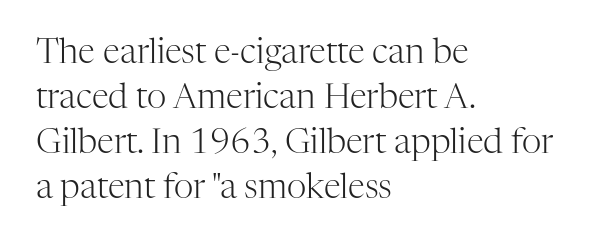
Reading down the column, the eye jumps a familiar distance to each next line. This sample has the flowing, uneven cadence of proportional lettering. Underlining? Definitely not there. The typography opts for an upright posture over an oblique one. The cut favours lightness, reaching ordinary text weight at its darkest.
